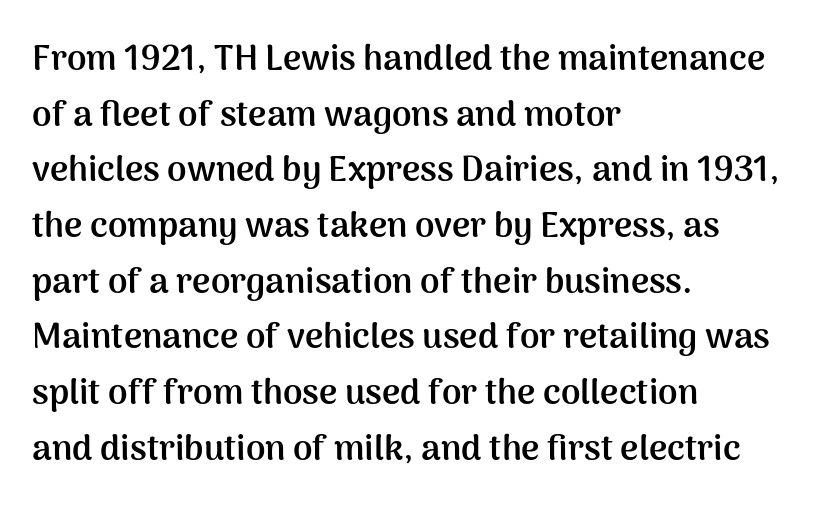
The image shows 35 px semibold sans-serif type, upright; set left-aligned, normal line spacing (1.59x), normal letter spacing, not underlined; medium stroke contrast and a medium x-height.
